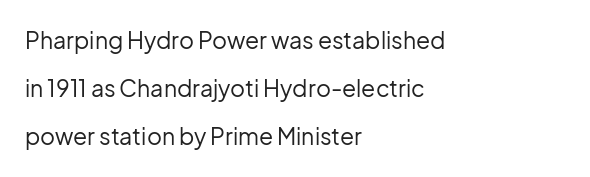
Q: Is the text bold? A: No.
Q: Is the text italic (slanted)? A: No, it is upright.
Q: Is the text underlined? A: No.
Q: How is the paragraph aligned? A: Left-aligned.
Q: Is the spacing between letters normal or unusually wide? A: Normal.
Q: Is the spacing between lines tight, normal or loose? A: Loose.
